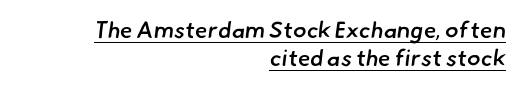
These lines keep a tight, regular rhythm from letter to letter. Moderately thickened strokes mark this as semibold type. Which margin do the lines hug? The right one — the left edge is uneven. Does a line run under the words? Yes, clearly.
